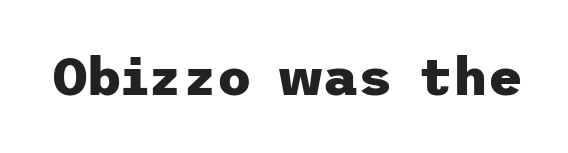
The image shows 53 px heavy sans-serif type, upright; set normal letter spacing, not underlined; low stroke contrast and a medium x-height.
